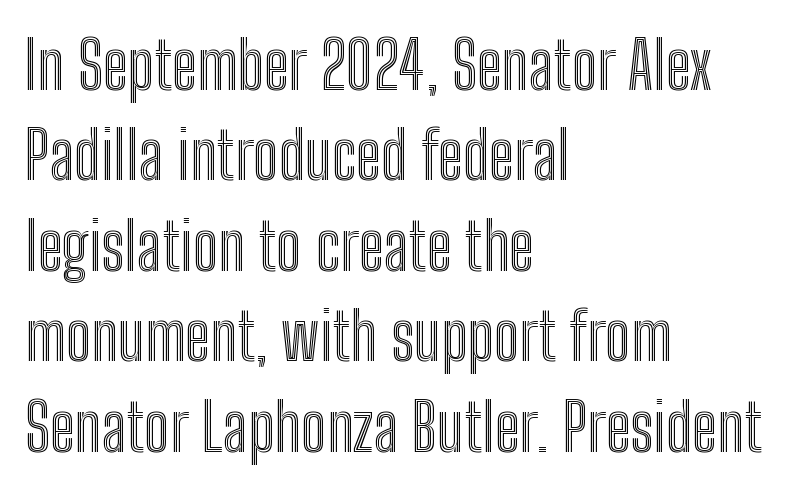
The image shows 66 px condensed type, upright; set left-aligned, normal line spacing (1.37x), normal letter spacing, not underlined; a medium x-height.
